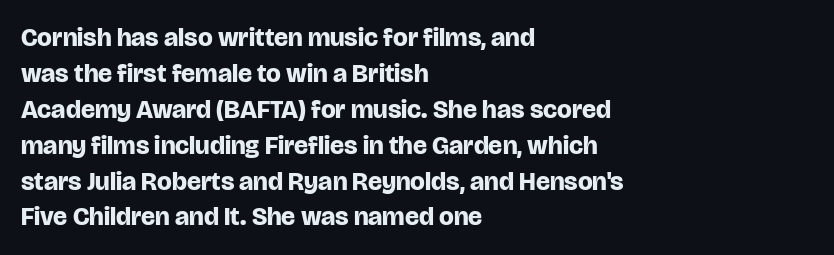
Q: Is the text bold? A: Yes.
Q: Is the text italic (slanted)? A: No, it is upright.
Q: Is the text underlined? A: No.
Q: How is the paragraph aligned? A: Left-aligned.
Q: Is the spacing between letters normal or unusually wide? A: Normal.
Q: Is the spacing between lines tight, normal or loose? A: Normal.
